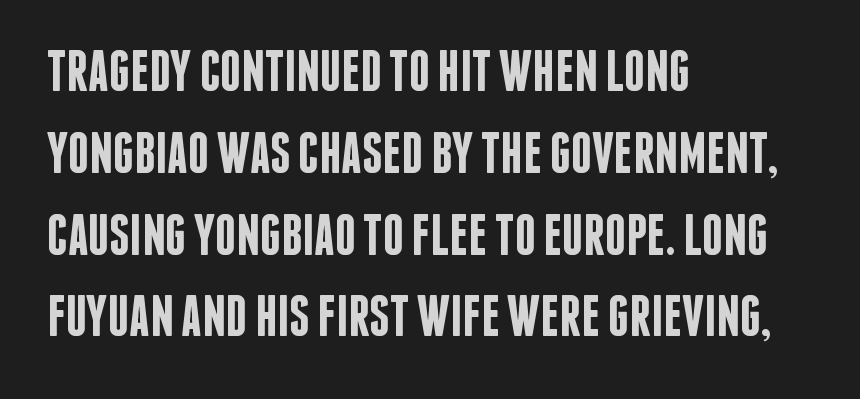
{"serif": "no", "italic": "no", "bold": "semi", "weight": "semibold", "width": "condensed", "stroke_contrast": "low", "x_height": "large", "monospaced": "no", "underline": "no", "align": "left", "line_spacing": "normal", "line_spacing_ratio": 1.41, "letter_spacing": "normal", "letter_spacing_em": 0.0, "glyph_px": 58}
